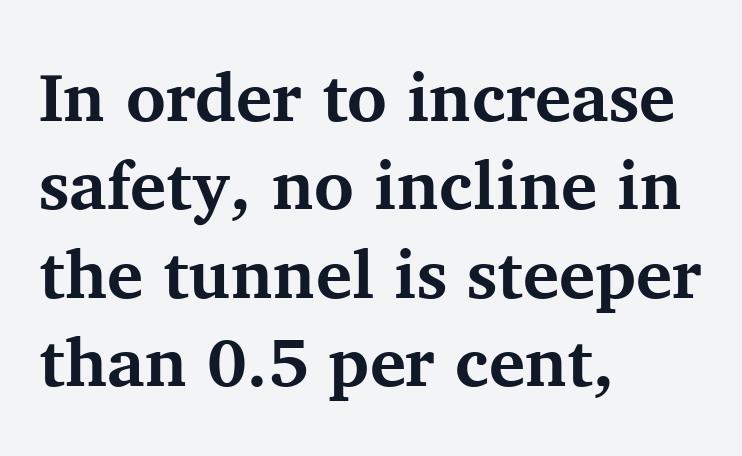
{"serif": "yes", "italic": "no", "bold": "yes", "weight": "bold", "width": "normal", "stroke_contrast": "medium", "x_height": "medium", "monospaced": "no", "underline": "no", "align": "left", "line_spacing": "normal", "line_spacing_ratio": 1.3, "letter_spacing": "normal", "letter_spacing_em": 0.0, "glyph_px": 68}
